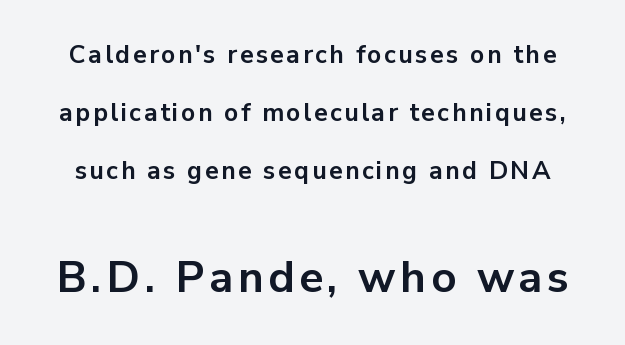
These lines are rendered in a variable-pitch font. Rendered with straight, roman letterforms. The letters in the lower block stand taller than those in the block above. The string is rendered with underlining switched off.
